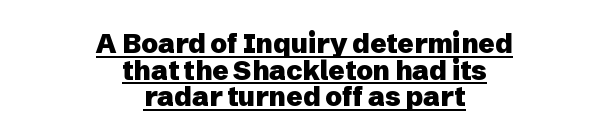
{"italic": "no", "bold": "yes", "underline": "yes", "align": "center", "line_spacing": "tight", "line_spacing_ratio": 0.99, "letter_spacing": "normal", "letter_spacing_em": 0.0, "glyph_px": 27}
